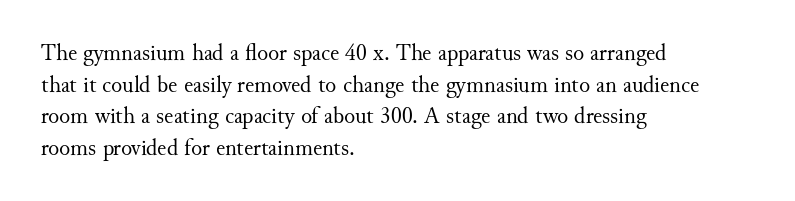
{"italic": "no", "bold": "no", "underline": "no", "align": "left", "line_spacing": "normal", "line_spacing_ratio": 1.37, "letter_spacing": "normal", "letter_spacing_em": 0.0, "glyph_px": 23}
